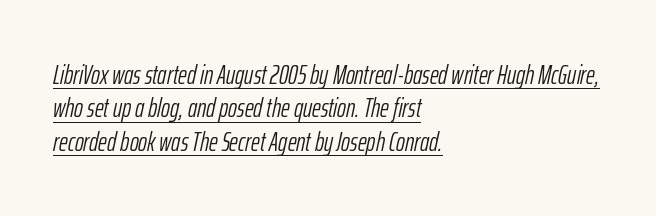
The image shows 27 px text type, italic (leaning right); set left-aligned, line spacing 1.24x, normal letter spacing, underlined.
